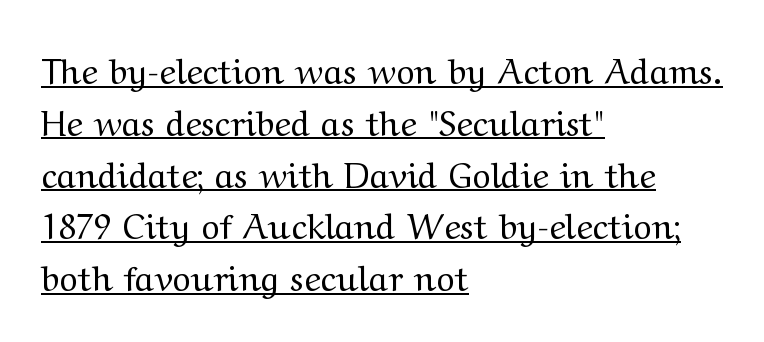
The image shows 35 px regular-weight, wide serif type, upright; set left-aligned, normal line spacing (1.48x), normal letter spacing, underlined; medium stroke contrast and a medium x-height.
